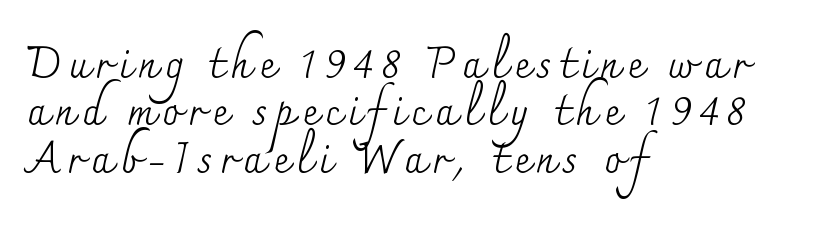
The image shows 43 px regular-weight serif type; set left-aligned, tight line spacing (1.1x), not underlined; medium stroke contrast and a small x-height.
